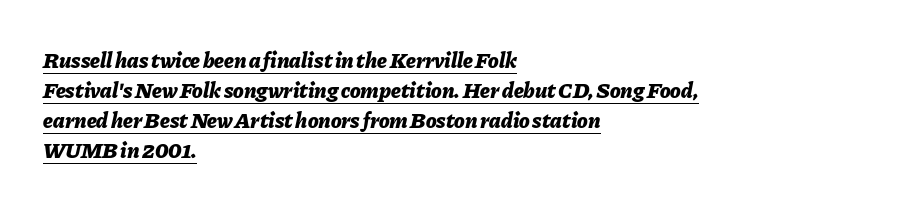
Q: Is the text bold? A: Yes.
Q: Is the text italic (slanted)? A: Yes, it leans right by about 11 degrees.
Q: Is the text underlined? A: Yes.
Q: How is the paragraph aligned? A: Left-aligned.
Q: Is the spacing between letters normal or unusually wide? A: Normal.
Q: Is the spacing between lines tight, normal or loose? A: Normal.
